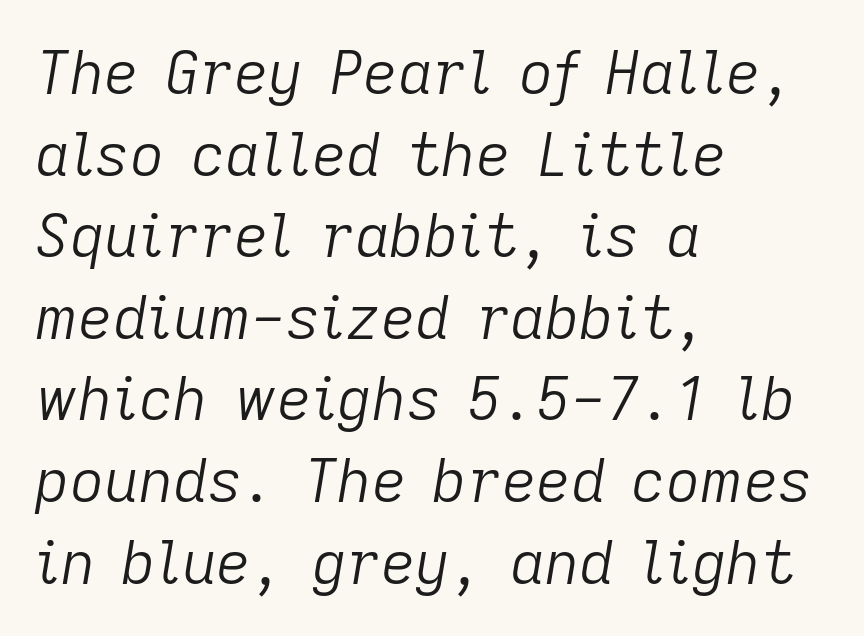
{"italic": "yes", "lean": "right", "slant_degrees": 9, "bold": "no", "weight": "light", "width": "normal", "stroke_contrast": "low", "x_height": "medium", "monospaced": "no", "underline": "no", "align": "left", "line_spacing": "normal", "line_spacing_ratio": 1.36, "letter_spacing": "normal", "letter_spacing_em": 0.0, "glyph_px": 60}
